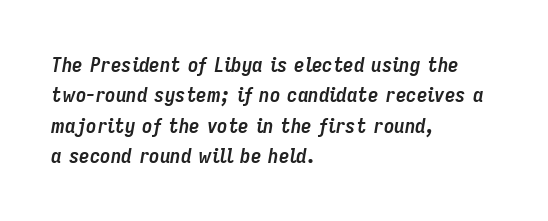
{"italic": "yes", "lean": "right", "slant_degrees": 9, "bold": "yes", "underline": "no", "align": "left", "line_spacing": "normal", "line_spacing_ratio": 1.45, "letter_spacing": "normal", "letter_spacing_em": 0.0, "glyph_px": 21}
